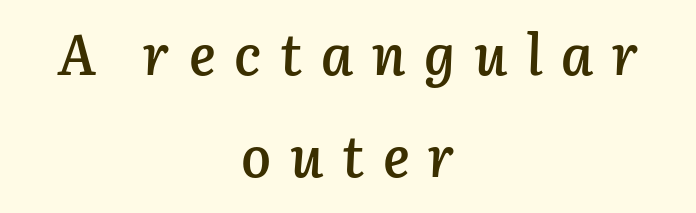
Q: Is the text bold? A: Semi-bold.
Q: Is the text italic (slanted)? A: Yes, it leans right by about 3 degrees.
Q: Is the text underlined? A: No.
Q: How is the paragraph aligned? A: Centered.
Q: Is the spacing between letters normal or unusually wide? A: Unusually wide.
Q: Width (condensed, normal, or wide)? A: Normal.
Q: Stroke contrast? A: Low.
Q: x-height? A: Medium.
Q: Monospaced? A: No.
